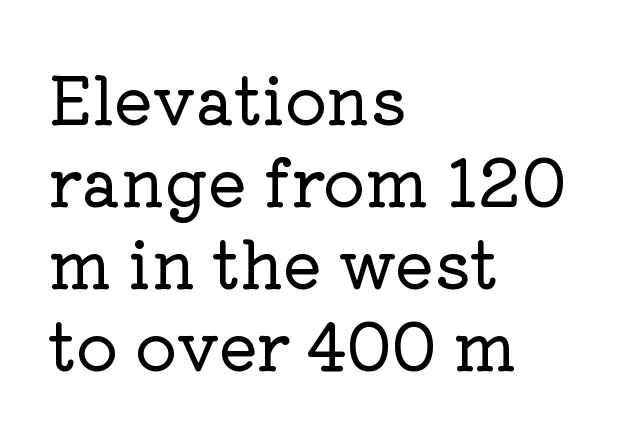
Q: Is the text italic (slanted)? A: No, it is upright.
Q: Is the typeface a serif or a sans-serif typeface? A: Serif.
Q: Is the text underlined? A: No.
Q: How is the paragraph aligned? A: Left-aligned.
Q: Is the spacing between letters normal or unusually wide? A: Normal.
Q: Is the spacing between lines tight, normal or loose? A: Normal.
Q: Width (condensed, normal, or wide)? A: Normal.
Q: Stroke contrast? A: Low.
Q: x-height? A: Medium.
Q: Monospaced? A: No.
